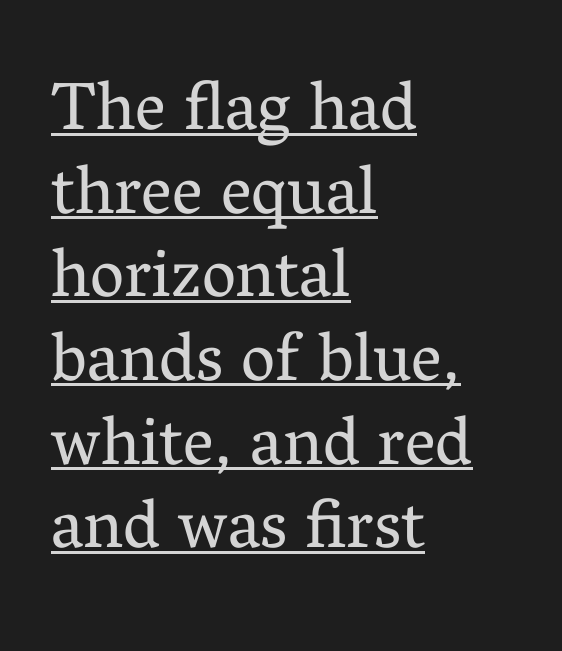
Q: Is the text bold? A: No.
Q: Is the text italic (slanted)? A: No, it is upright.
Q: Is the typeface a serif or a sans-serif typeface? A: Serif.
Q: Is the text underlined? A: Yes.
Q: How is the paragraph aligned? A: Left-aligned.
Q: Is the spacing between letters normal or unusually wide? A: Normal.
Q: Width (condensed, normal, or wide)? A: Normal.
Q: Stroke contrast? A: Medium.
Q: x-height? A: Medium.
Q: Monospaced? A: No.
